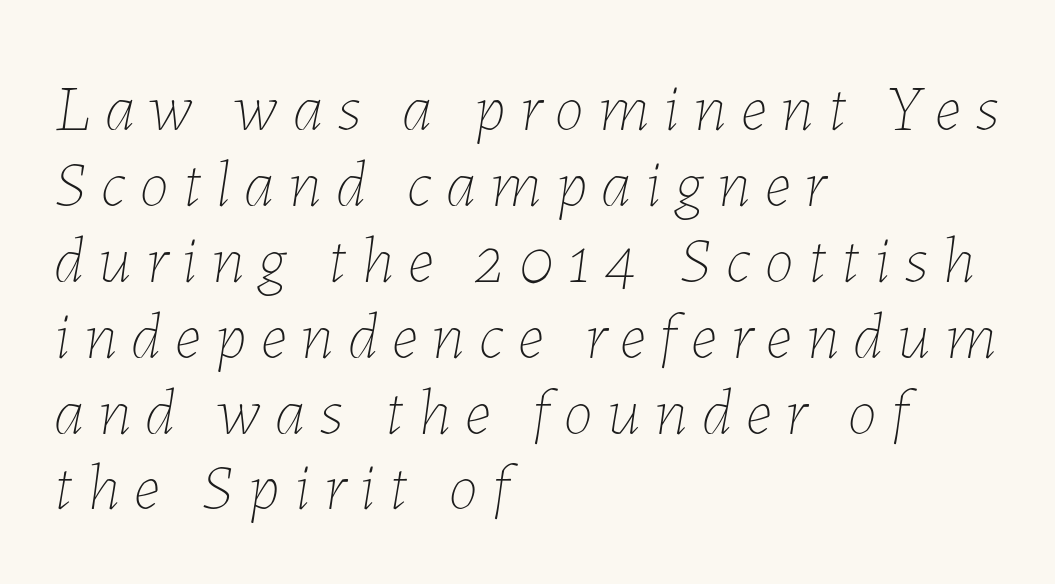
{"italic": "yes", "lean": "right", "slant_degrees": 7, "bold": "no", "weight": "thin", "width": "normal", "stroke_contrast": "low", "x_height": "medium", "monospaced": "no", "underline": "no", "align": "left", "line_spacing": "tight", "line_spacing_ratio": 1.15, "letter_spacing": "wide", "letter_spacing_em": 0.22, "glyph_px": 66}
